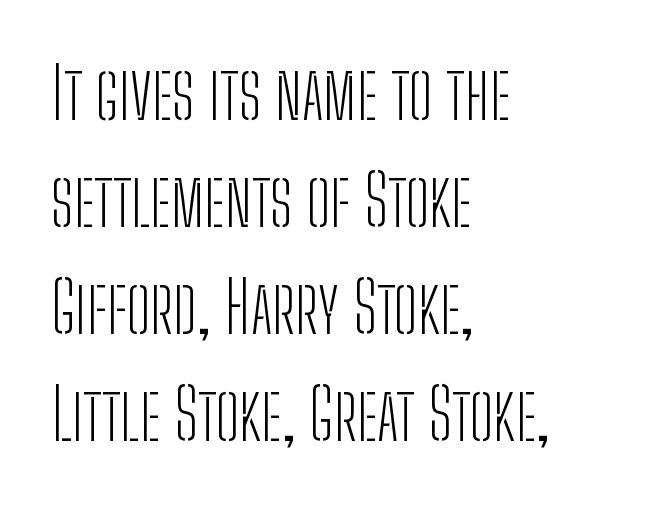
Q: Is the text bold? A: No.
Q: Is the text italic (slanted)? A: No, it is upright.
Q: Is the typeface a serif or a sans-serif typeface? A: Sans-serif.
Q: Is the text underlined? A: No.
Q: How is the paragraph aligned? A: Left-aligned.
Q: Is the spacing between letters normal or unusually wide? A: Normal.
Q: Is the spacing between lines tight, normal or loose? A: Normal.
Q: Width (condensed, normal, or wide)? A: Condensed.
Q: Stroke contrast? A: Low.
Q: x-height? A: Medium.
Q: Monospaced? A: No.
